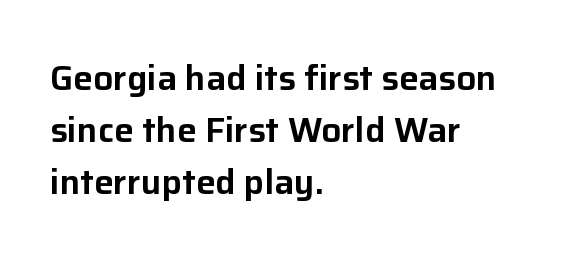
Between one letter and the next there's only the usual sliver of space. If you drew a ruler down the left edge, every line would touch it. Is there any slant? The stems are plumb. In terms of letterform style, serifs are entirely absent.
